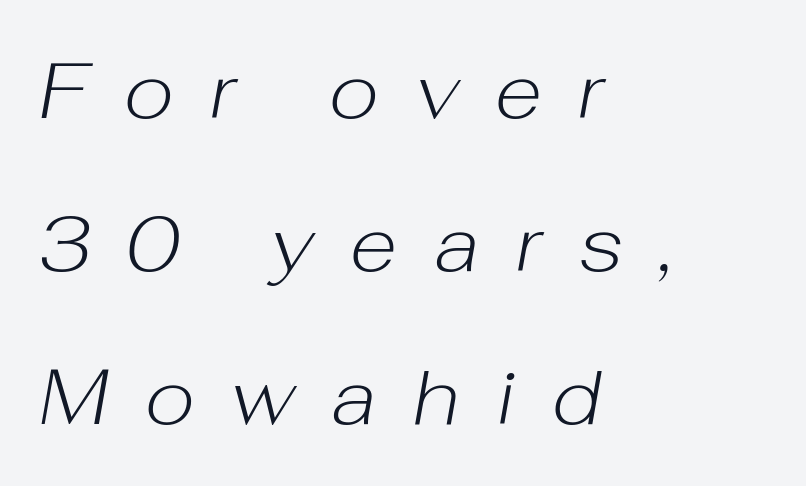
{"italic": "yes", "lean": "right", "slant_degrees": 10, "bold": "no", "weight": "light", "width": "normal", "stroke_contrast": "low", "x_height": "medium", "monospaced": "no", "underline": "no", "align": "left", "line_spacing": "loose", "line_spacing_ratio": 1.96, "letter_spacing": "wide", "letter_spacing_em": 0.47, "glyph_px": 78}
